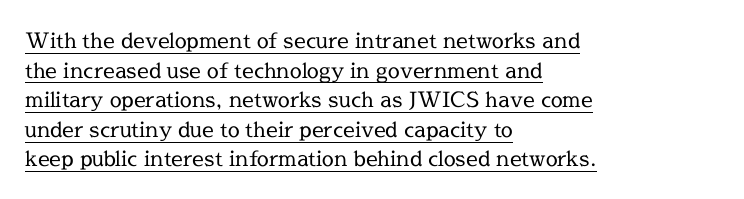
The image shows 21 px text type, upright; set left-aligned, normal line spacing (1.41x), normal letter spacing, underlined.
